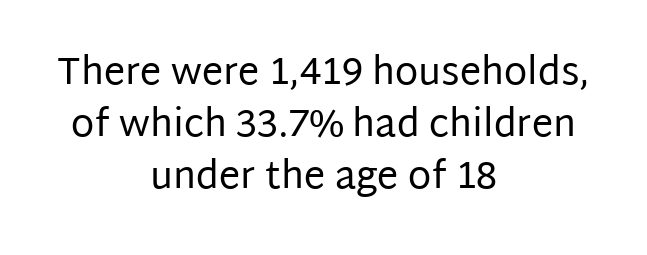
If you drew a line through each stem, it would be perfectly vertical. Do the characters align in a grid? No, the font is proportional. No word sits above an underline. Heft: none added — not bold. The passage shown is typeset with a sans-serif family. Honestly, the letter spacing is just normal — you wouldn't notice it.
